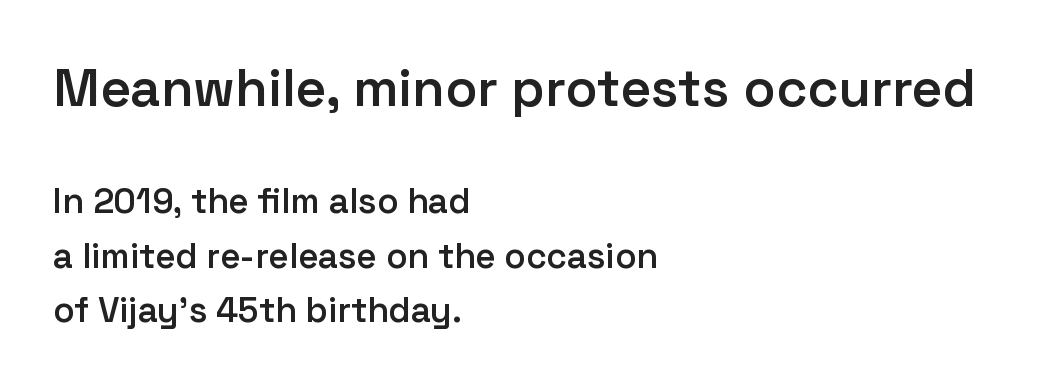
{"serif": "no", "italic": "no", "bold": "semi", "weight": "semibold", "width": "normal", "stroke_contrast": "low", "x_height": "medium", "monospaced": "no", "underline": "no", "align": "left", "line_spacing": "normal", "line_spacing_ratio": 1.56, "letter_spacing": "normal", "letter_spacing_em": 0.0, "larger_block": "first", "size_ratio": 1.51, "glyph_px": 53}
